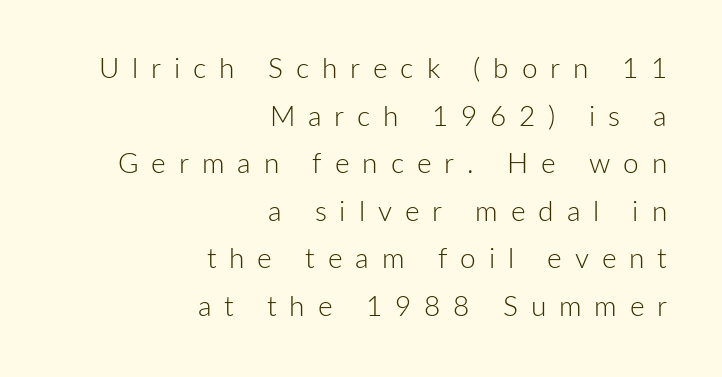
Characters remain perfectly vertical along every line. How would I describe the line gaps? Plain and ordinary. Note the varied advance widths — an 'i' is clearly narrower than an 'm'. The font family rendered here belongs to the sans-serif group. Glance below the letters and you will spot only blank space. The typesetter chose a ragged-left arrangement here.
